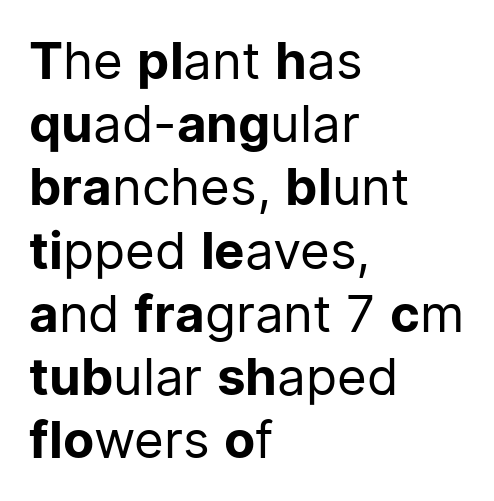
The image shows 51 px regular-weight sans-serif type, upright; set left-aligned, line spacing 1.24x, normal letter spacing, not underlined; low stroke contrast and a medium x-height.
